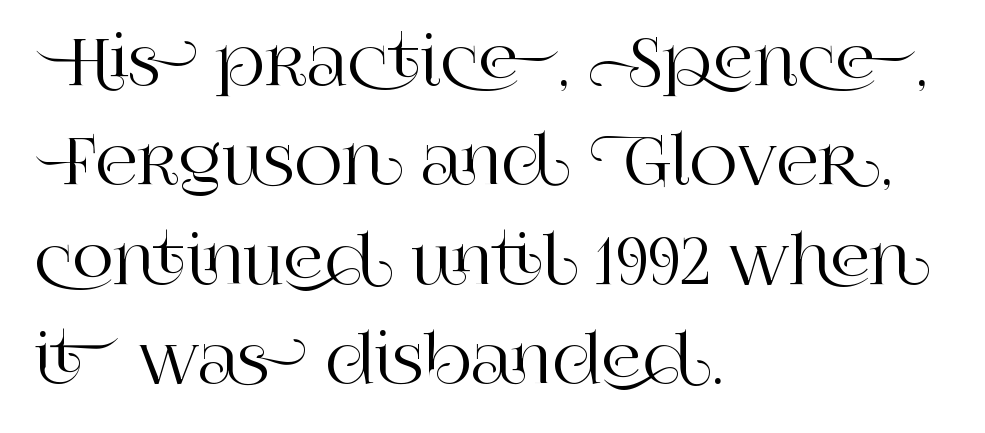
Leading: standard. Typeset ragged right — the left edge is the straight one. Does the lettering tilt? It doesn't — this is upright. Descender tails drop into unmarked territory.
